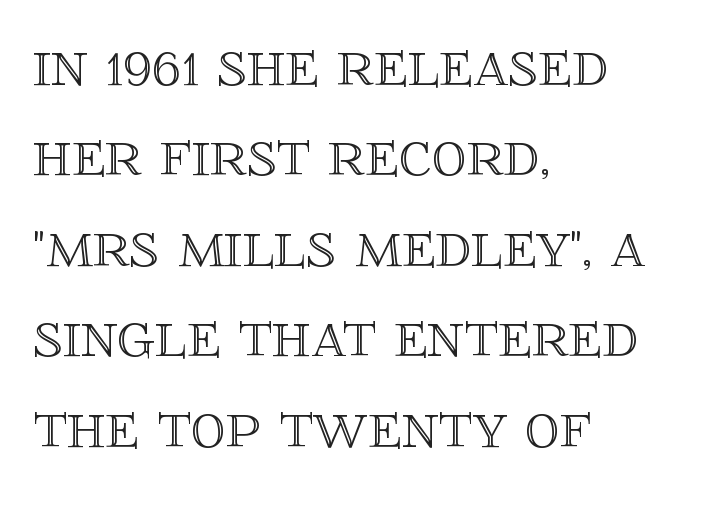
The image shows 69 px text type, upright; set left-aligned, normal line spacing (1.31x), normal letter spacing, not underlined; a large x-height.
